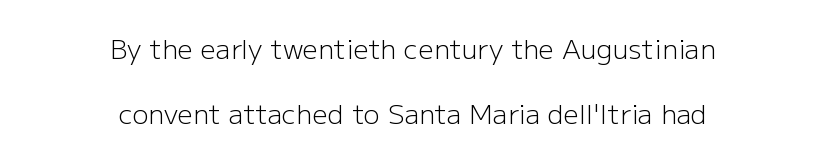
{"italic": "no", "bold": "no", "underline": "no", "align": "center", "line_spacing": "loose", "line_spacing_ratio": 2.4, "letter_spacing": "normal", "letter_spacing_em": 0.0, "glyph_px": 27}
